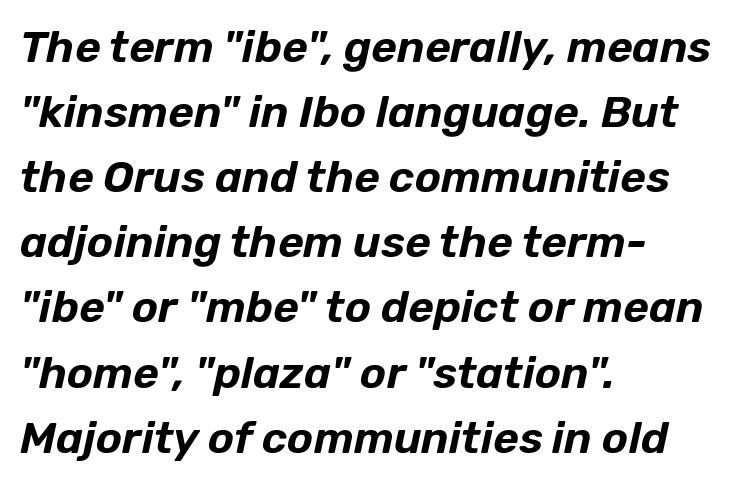
The image shows 44 px text type, italic (leaning right); set left-aligned, normal line spacing (1.48x), normal letter spacing, not underlined; low stroke contrast and a medium x-height.
